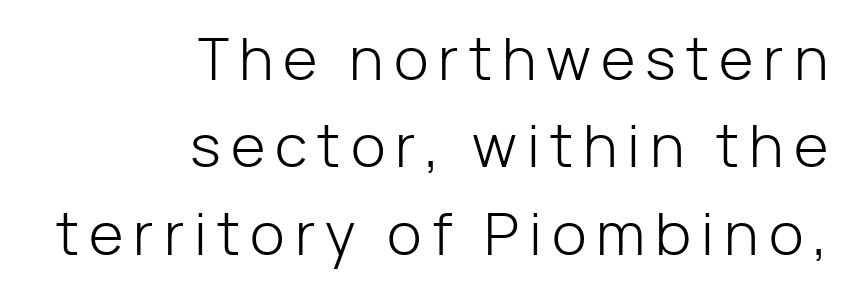
When letters stand straight like this, we call the style roman or upright. Type style note: lacks serifs. The face used here is proportionally spaced, like ordinary book or web type. Quick note: interline space is typical. No extra ink here — the face is not bold.
